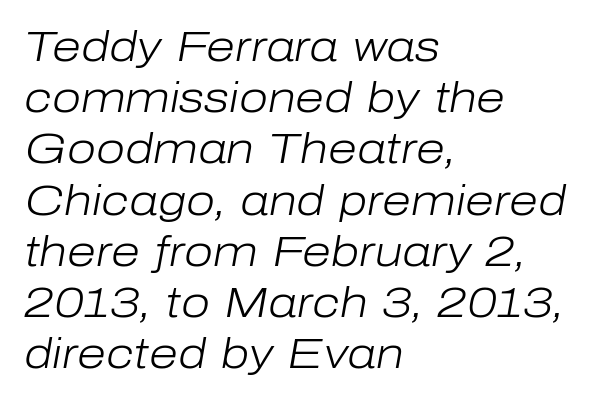
This rendering leaves character spacing at its baseline value. No chunkiness to these letters — they're not bold. One-word summary of the alignment: left. The rendering uses natural spacing where letterforms have individual widths. These lines were composed using italics. Descenders hang freely into open space.
